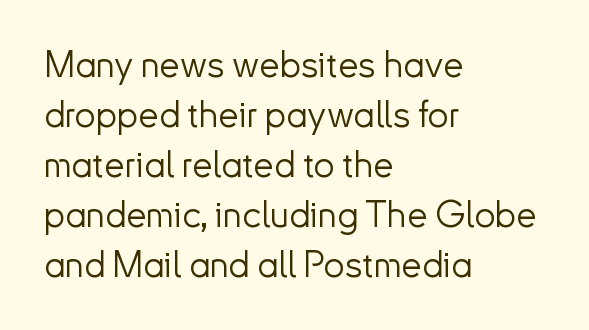
Think standard paragraph weight, or any step lighter than that. Proportional: the letters do not fall into vertical columns. Descenders hang freely into open space. A typesetter would call this leading conventional body-copy spacing. The passage is arranged the way most books set body copy — flush left.
